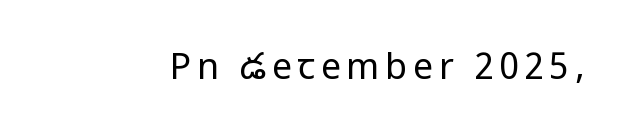
{"serif": "no", "italic": "no", "bold": "no", "weight": "regular", "width": "condensed", "stroke_contrast": "low", "x_height": "large", "monospaced": "no", "underline": "no", "glyph_px": 36}
